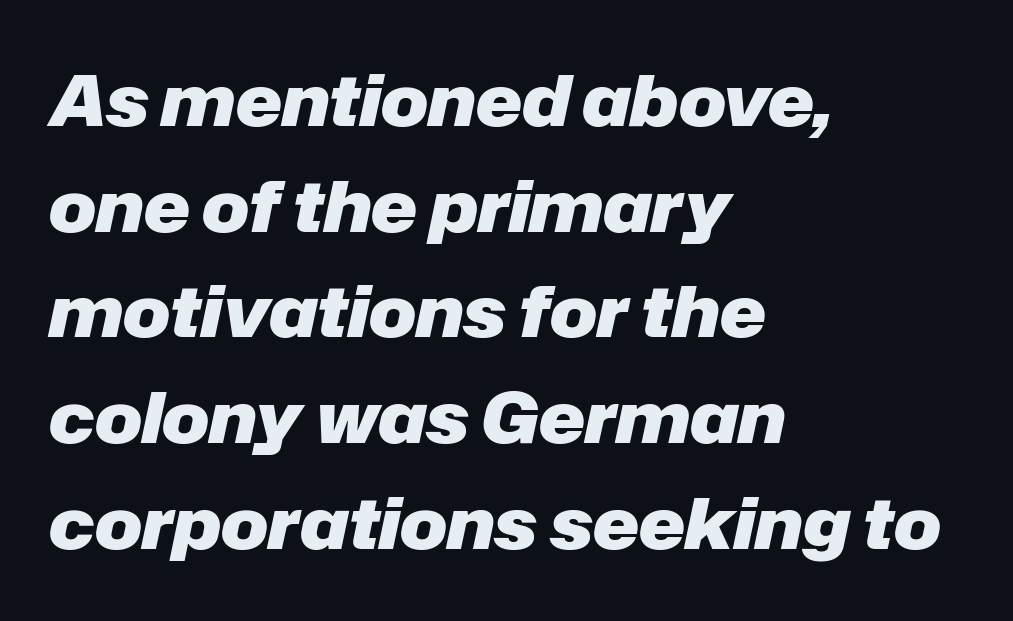
Letters rest on an invisible, unmarked baseline. Does extra space separate the letters? No, they use regular spacing. Compared with ordinary roman type, these characters are visibly tilted. The line-height multiplier appears to be the usual default. Thick stems and heavy bowls — unmistakably bold. Teacher's note: observe the even left margin — that is flush-left alignment.
